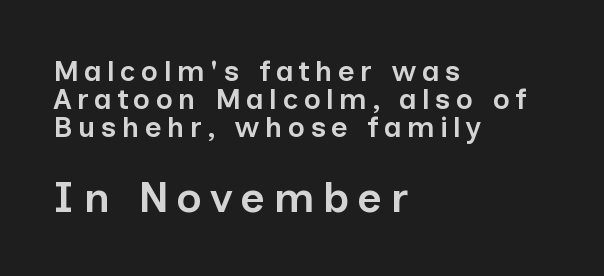
This layout puts the modest block above and the oversized block below. The typeface chosen for these lines omits serifs. A typesetter would call this proportional, since set widths differ per character. Semibold letterforms, between regular and bold.
